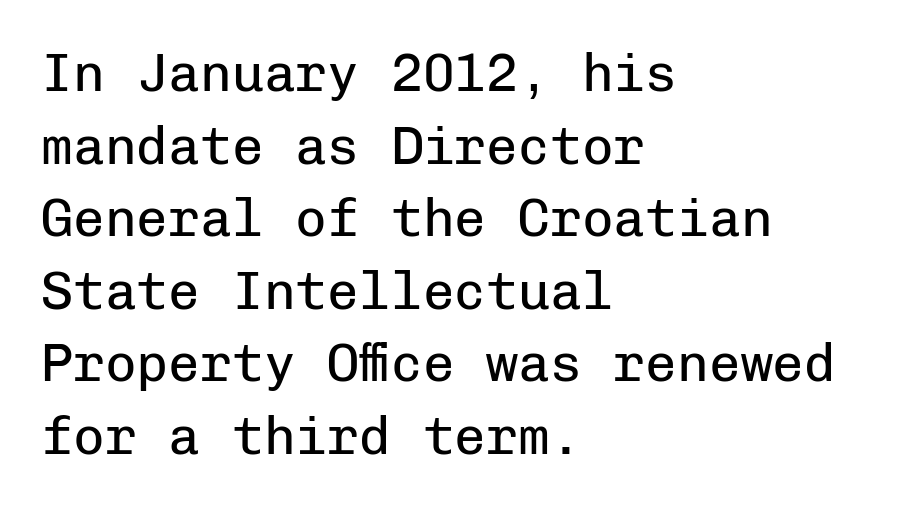
The image shows 53 px regular-weight sans-serif type, upright, monospaced; set left-aligned, normal line spacing (1.37x), normal letter spacing, not underlined; low stroke contrast and a medium x-height.
